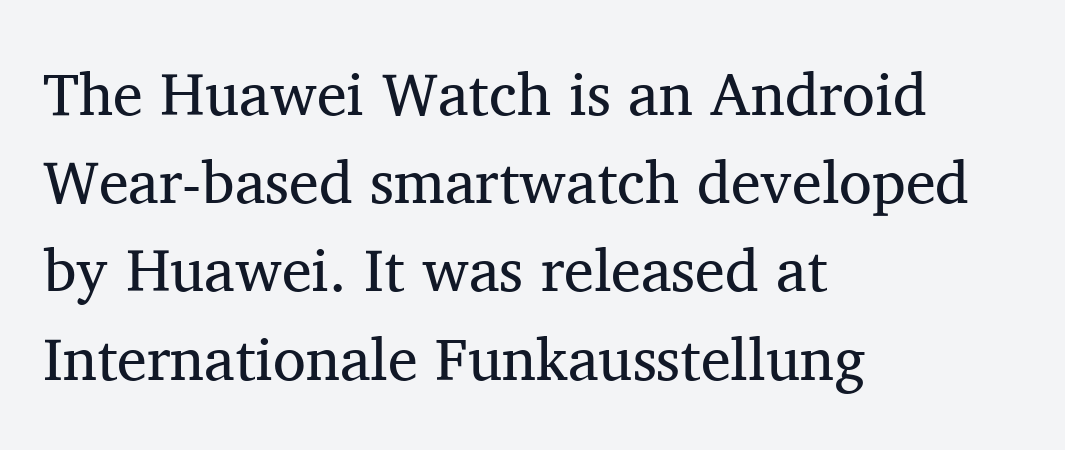
The image shows 60 px regular-weight serif type, upright; set left-aligned, normal line spacing (1.47x), normal letter spacing, not underlined; medium stroke contrast and a medium x-height.
